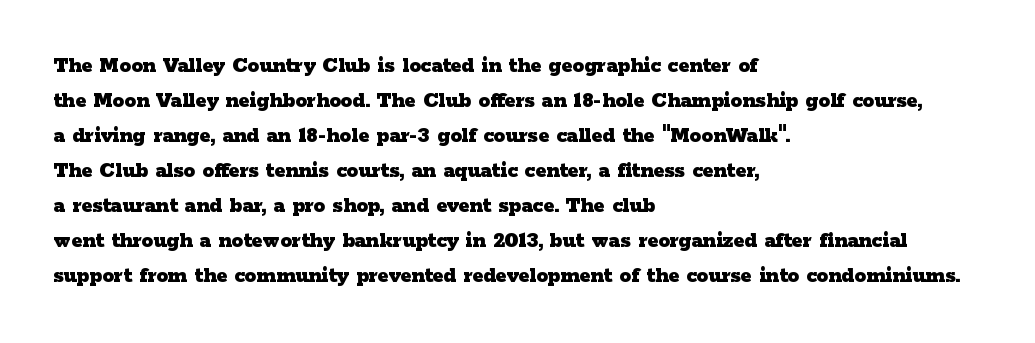
A normal amount of white space separates one row of letters from the next. The lines in this sample share a left origin and differ only in where they stop. Characters follow at the spacing the type designer built in. In terms of weight, the rendering is a true, heavy bold.
